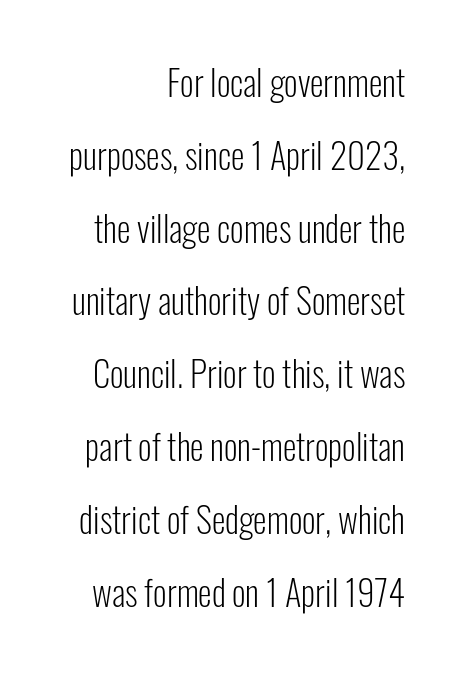
The image shows 35 px light, condensed sans-serif type, upright; set right-aligned, loose line spacing (2.08x), normal letter spacing, not underlined; low stroke contrast and a medium x-height.
